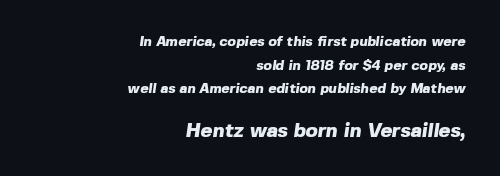
{"bold": "yes", "underline": "no", "align": "right", "line_spacing": "normal", "line_spacing_ratio": 1.68, "letter_spacing": "normal", "letter_spacing_em": 0.0, "larger_block": "second", "size_ratio": 1.43, "glyph_px": 20}
